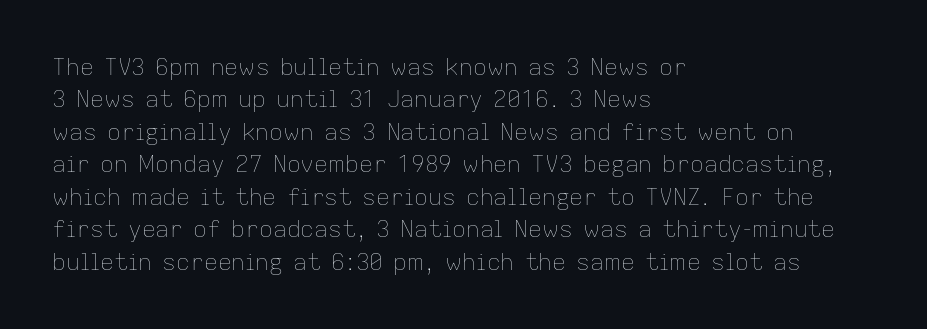
Q: Is the text bold? A: No.
Q: Is the text italic (slanted)? A: No, it is upright.
Q: Is the text underlined? A: No.
Q: How is the paragraph aligned? A: Left-aligned.
Q: Is the spacing between letters normal or unusually wide? A: Normal.
Q: Is the spacing between lines tight, normal or loose? A: Normal.
